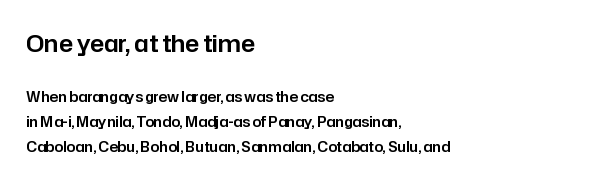
The image shows 23 px text type, upright; set left-aligned, line spacing 1.8x, normal letter spacing, not underlined; the first (top) block is 1.64x larger.
